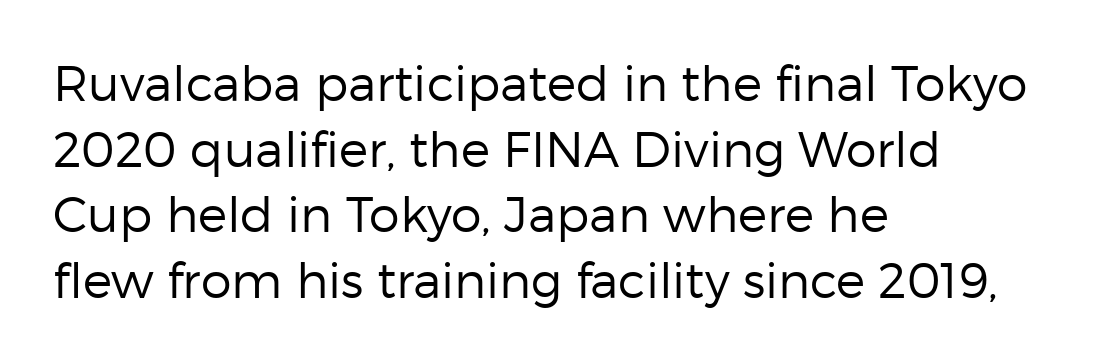
The image shows 49 px regular-weight sans-serif type, upright; set left-aligned, normal line spacing (1.34x), normal letter spacing, not underlined; low stroke contrast and a medium x-height.
